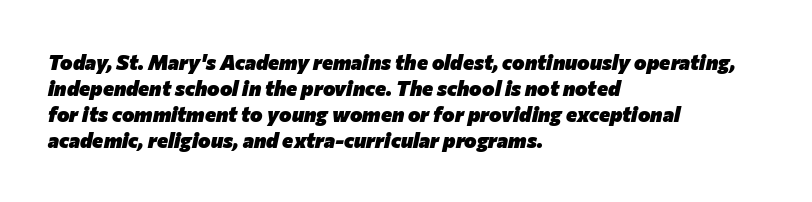
Q: Is the text bold? A: Yes.
Q: Is the text italic (slanted)? A: Yes, it leans right by about 12 degrees.
Q: Is the text underlined? A: No.
Q: How is the paragraph aligned? A: Left-aligned.
Q: Is the spacing between letters normal or unusually wide? A: Normal.
